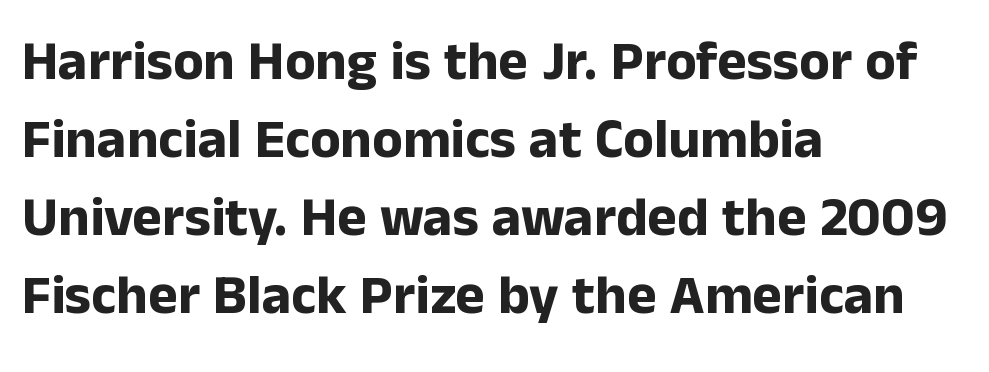
Unlike a traditional serif, this face leaves its strokes unadorned. Letter spacing: default. The rendering uses a bold face; every stroke is thick and dark. Think of a printed novel: that variable character pitch is what you see here. Typeset ragged right — the left edge is the straight one. Summary of vertical rhythm: regular, with standard interline spacing.
